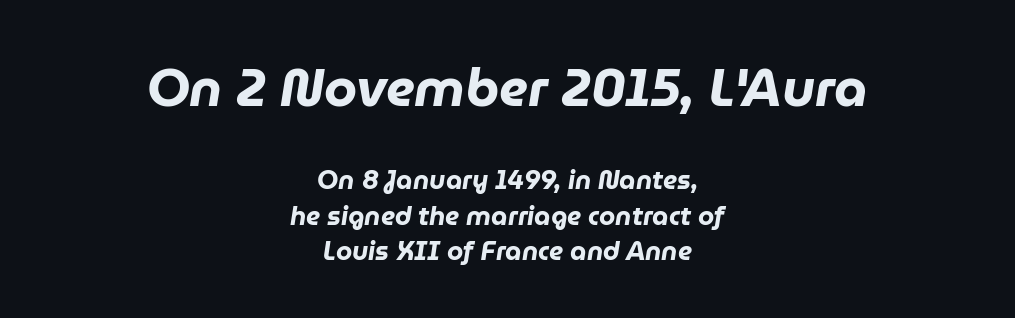
The letterforms sit shoulder to shoulder at normal distance. Spacing verdict: proportional, widths tailored to each character. The lines sit at an ordinary, default distance from one another. The rag falls on both sides of this text block equally. Caption: upper text group enlarged, lower text group reduced. A bare baseline throughout the passage.
